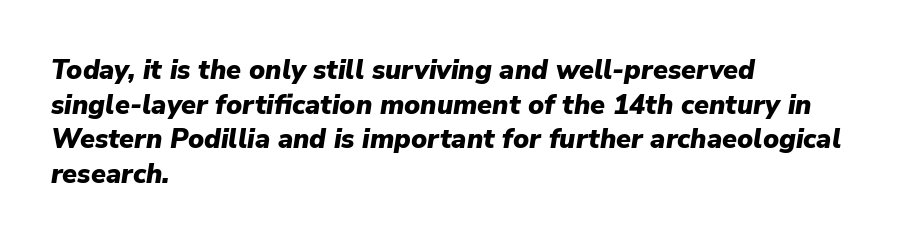
Does the copy run flush right? No — it runs flush left. Slant detected: the letters are inclined. Just letters on the line, the space beneath them empty. The characters look thick and weighty, a clear bold. The vertical gap from one line to the next is medium. Observe the ordinary spacing: letters are neighbours, not strangers.
